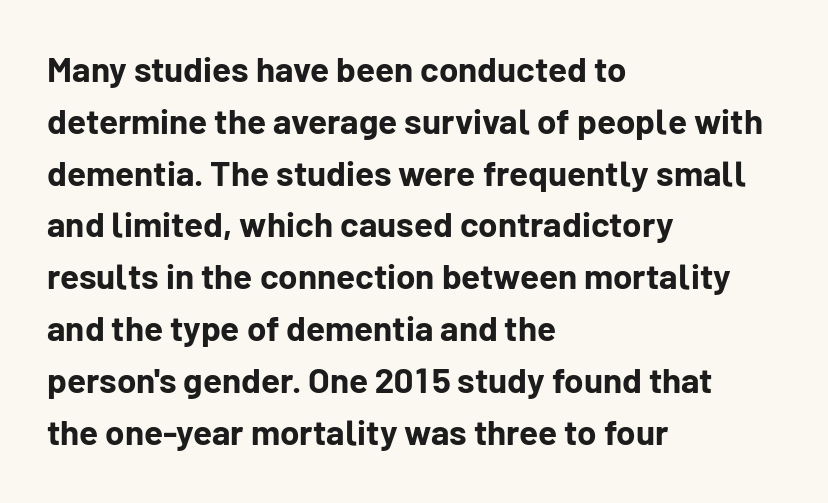
{"serif": "no", "italic": "no", "bold": "yes", "weight": "bold", "width": "normal", "stroke_contrast": "low", "x_height": "medium", "monospaced": "no", "underline": "no", "align": "left", "line_spacing": "normal", "line_spacing_ratio": 1.48, "letter_spacing": "normal", "letter_spacing_em": 0.0, "glyph_px": 35}
